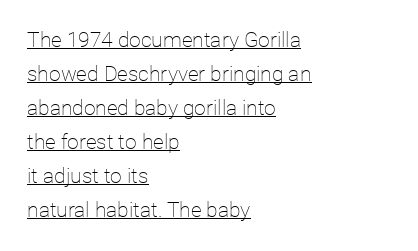
How are the letters spaced? Ordinarily, with no added tracking. Quick note: underline on. Layout note: lines flush left. Is there any slant? The stems are plumb. No extra ink here — the face is not bold.
